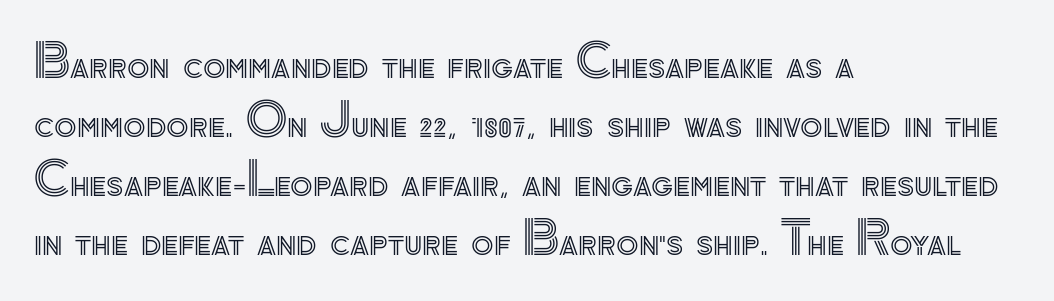
Horizontal bands of white between lines are of average thickness. Does extra space separate the letters? No, they use regular spacing. The passage shown is typed in a proportional face where columns would drift. The space beneath each line is pristine and unruled. A classic flush-left, rag-right setting is used for this passage. The letters stand straight up with perfectly vertical stems.
